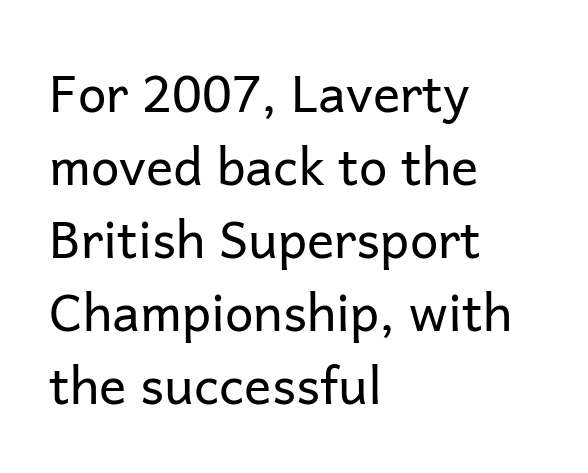
{"serif": "no", "italic": "no", "bold": "no", "weight": "regular", "width": "normal", "stroke_contrast": "low", "x_height": "medium", "monospaced": "no", "underline": "no", "align": "left", "line_spacing": "normal", "line_spacing_ratio": 1.43, "letter_spacing": "normal", "letter_spacing_em": 0.0, "glyph_px": 51}
